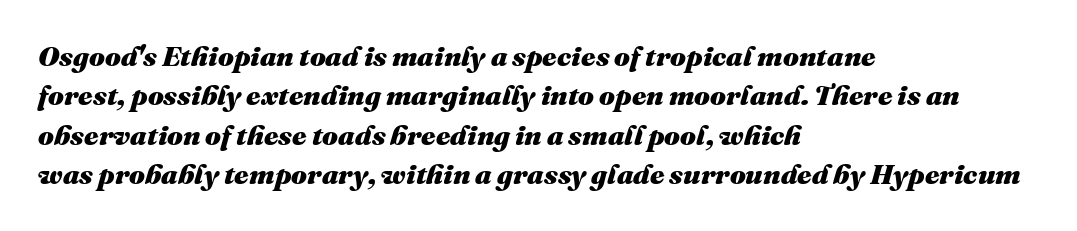
{"italic": "yes", "lean": "right", "slant_degrees": 16, "bold": "yes", "weight": "heavy", "width": "normal", "stroke_contrast": "medium", "x_height": "medium", "monospaced": "no", "underline": "no", "align": "left", "line_spacing": "normal", "line_spacing_ratio": 1.41, "letter_spacing": "normal", "letter_spacing_em": 0.0, "glyph_px": 28}
